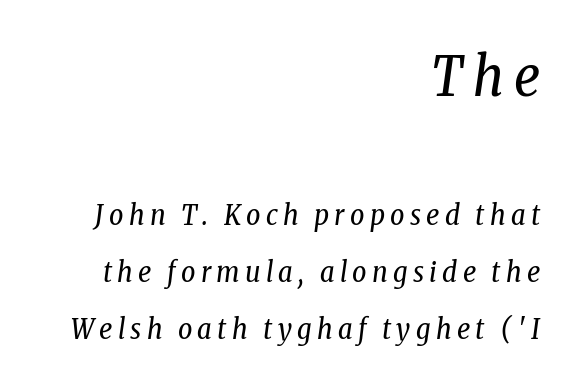
The image shows 55 px regular-weight, condensed serif type, italic (leaning right); set right-aligned, loose line spacing (2.04x), not underlined; the first (top) block is 1.96x larger; low stroke contrast and a medium x-height.
